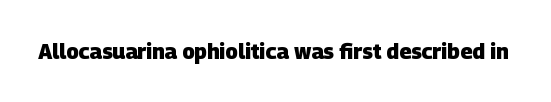
{"bold": "yes", "underline": "no", "letter_spacing": "normal", "letter_spacing_em": 0.0, "glyph_px": 21}
